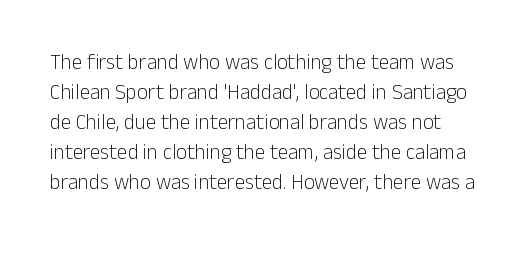
The image shows 21 px text type, upright; set normal line spacing (1.43x), normal letter spacing, not underlined.
